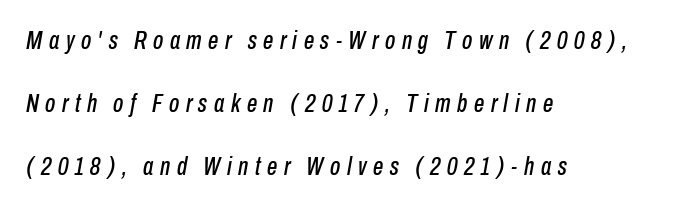
Descenders are the only things crossing below the line. Baseline-to-baseline distance is far greater than the letter height. The specimen reads as italic at a glance. Words appear elongated and porous because spacing is wide.
